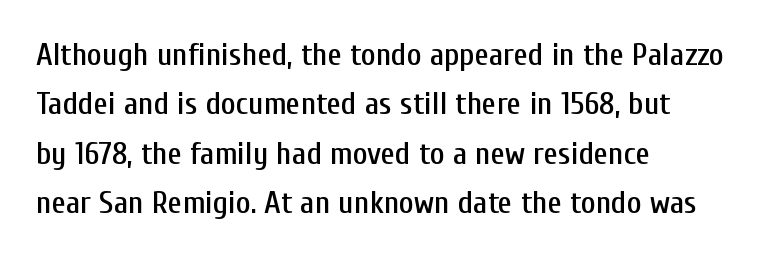
The image shows 32 px condensed sans-serif type, upright; set left-aligned, normal line spacing (1.54x), normal letter spacing, not underlined; low stroke contrast and a medium x-height.
